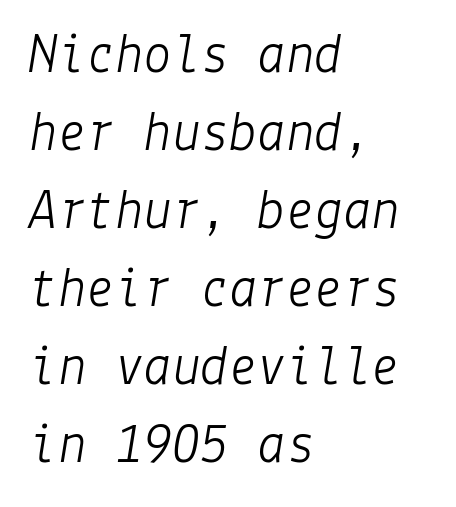
The image shows 57 px light type, italic (leaning right); set left-aligned, normal line spacing (1.37x), normal letter spacing, not underlined; low stroke contrast and a medium x-height.
